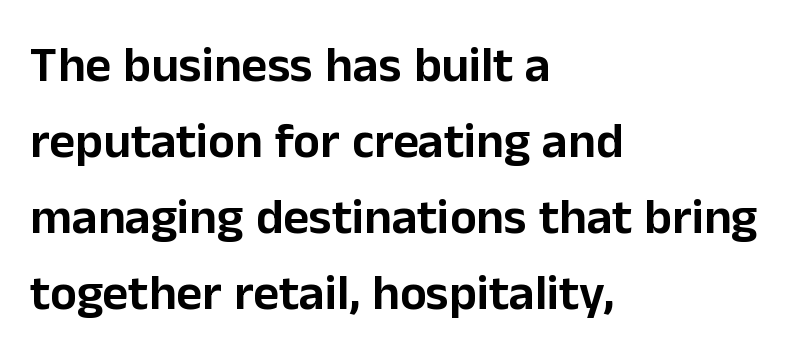
{"serif": "no", "italic": "no", "width": "normal", "stroke_contrast": "low", "x_height": "medium", "monospaced": "no", "underline": "no", "align": "left", "line_spacing": "normal", "line_spacing_ratio": 1.52, "letter_spacing": "normal", "letter_spacing_em": 0.0, "glyph_px": 50}
